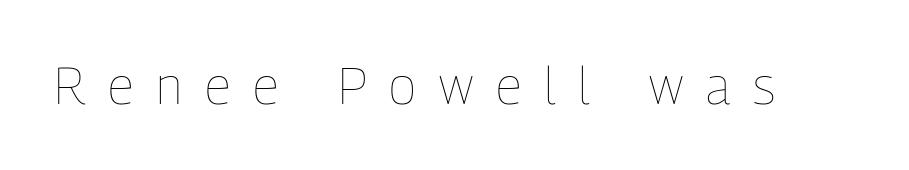
The image shows 51 px thin, condensed type, upright; set unusually wide letter spacing (+0.45 em), not underlined; low stroke contrast and a medium x-height.
